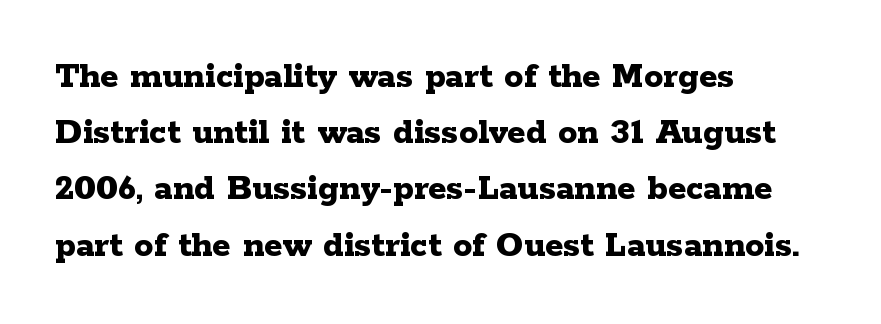
Font category for this specimen: serif. The face used here has the dense, thick strokes of a bold. The line-height multiplier appears to be the usual default. Rendered with straight, roman letterforms.
